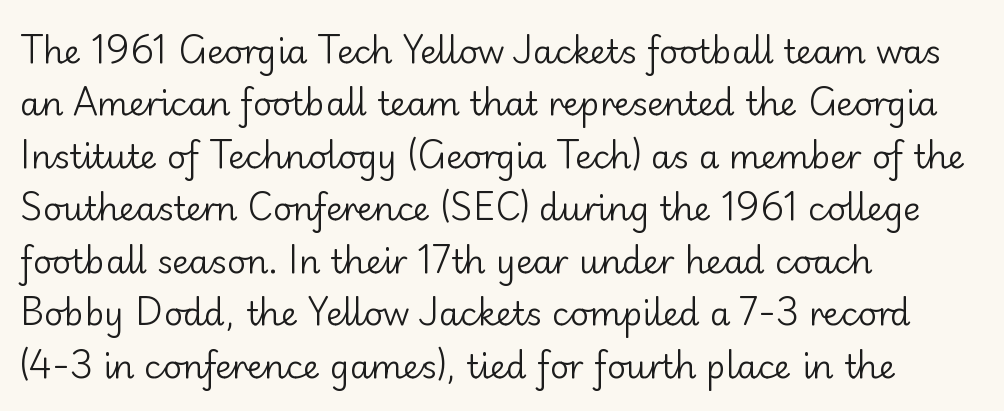
Are there feet on the stems? There aren't — it's a sans. The zone under the glyphs is completely vacant. Caption: face not bold, strokes unweighted. A typesetter would call this leading conventional body-copy spacing.
